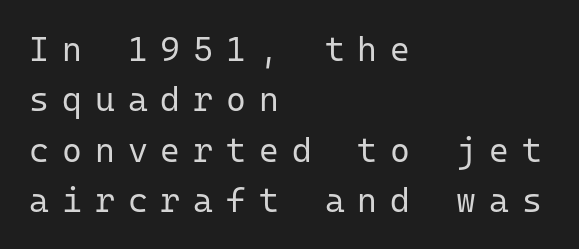
Q: Is the text bold? A: No.
Q: Is the text italic (slanted)? A: No, it is upright.
Q: Is the typeface a serif or a sans-serif typeface? A: Sans-serif.
Q: Is the text underlined? A: No.
Q: How is the paragraph aligned? A: Left-aligned.
Q: Is the spacing between letters normal or unusually wide? A: Unusually wide.
Q: Is the spacing between lines tight, normal or loose? A: Normal.
Q: Width (condensed, normal, or wide)? A: Normal.
Q: Stroke contrast? A: Low.
Q: x-height? A: Medium.
Q: Monospaced? A: Yes.
